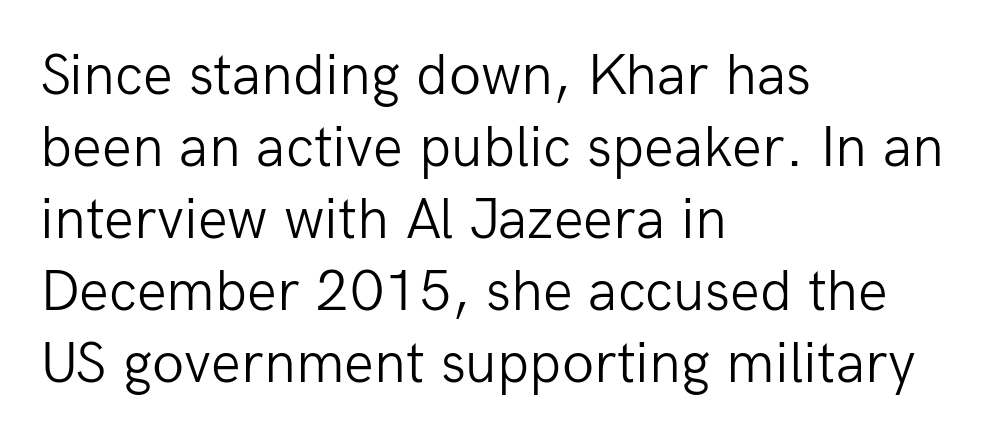
Heaviness? Minimal to ordinary, like unemphasized prose. The rendering anchors every line to the left-hand side. Is there any slant? The stems are plumb. Descenders hang freely into open space. Observe the absence of serifs on each vertical stroke in this sample. The passage shown is typed in a proportional face where columns would drift.
